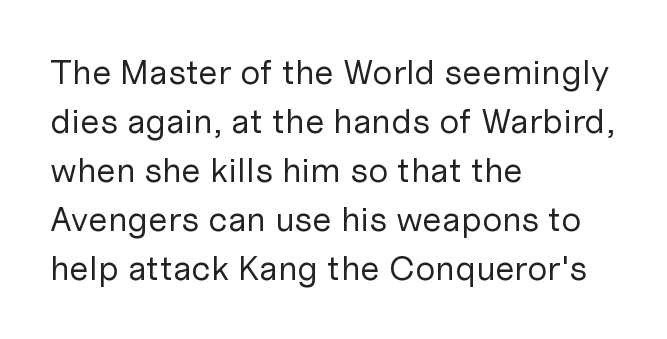
{"serif": "no", "italic": "no", "bold": "no", "weight": "regular", "width": "normal", "stroke_contrast": "low", "x_height": "medium", "monospaced": "no", "underline": "no", "align": "left", "line_spacing": "normal", "line_spacing_ratio": 1.4, "letter_spacing": "normal", "letter_spacing_em": 0.0, "glyph_px": 35}
